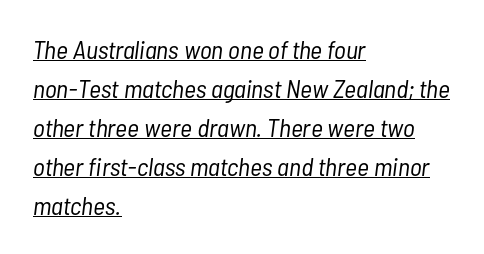
The image shows 26 px text type, italic (leaning right); set left-aligned, normal line spacing (1.5x), normal letter spacing, underlined.
